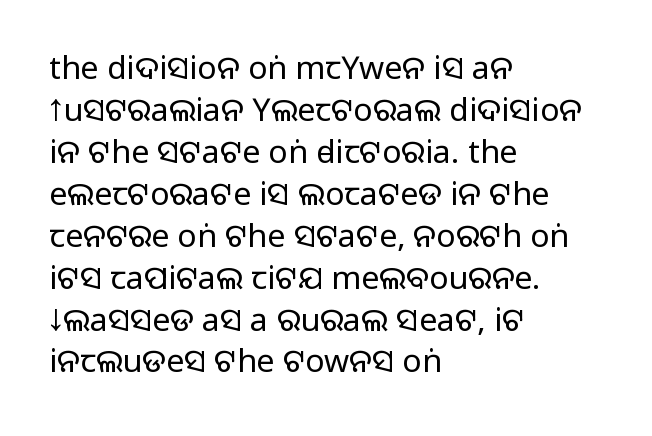
{"serif": "no", "italic": "no", "bold": "no", "weight": "regular", "width": "normal", "stroke_contrast": "low", "x_height": "large", "monospaced": "no", "underline": "no", "align": "left", "line_spacing": "normal", "line_spacing_ratio": 1.31, "letter_spacing": "normal", "letter_spacing_em": 0.0, "glyph_px": 32}
